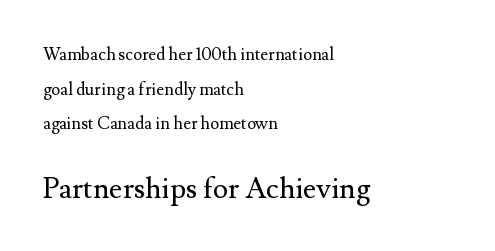
Q: Is the text bold? A: No.
Q: Is the text italic (slanted)? A: No, it is upright.
Q: Is the typeface a serif or a sans-serif typeface? A: Serif.
Q: Is the text underlined? A: No.
Q: How is the paragraph aligned? A: Left-aligned.
Q: Is the spacing between letters normal or unusually wide? A: Normal.
Q: Is the spacing between lines tight, normal or loose? A: Loose.
Q: Which block of text is set in a larger size, the first (top) or the second (bottom)? A: The second (bottom) one.
Q: Width (condensed, normal, or wide)? A: Normal.
Q: Stroke contrast? A: Medium.
Q: x-height? A: Small.
Q: Monospaced? A: No.
